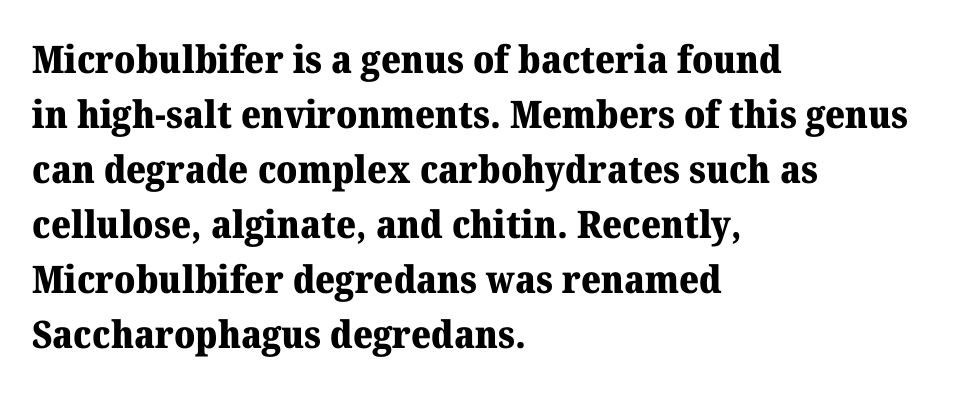
Think of a printed novel: that variable character pitch is what you see here. If you measured baseline to baseline, you'd find a middling distance. The string is rendered with underlining switched off. Does the lettering tilt? It doesn't — this is upright.
